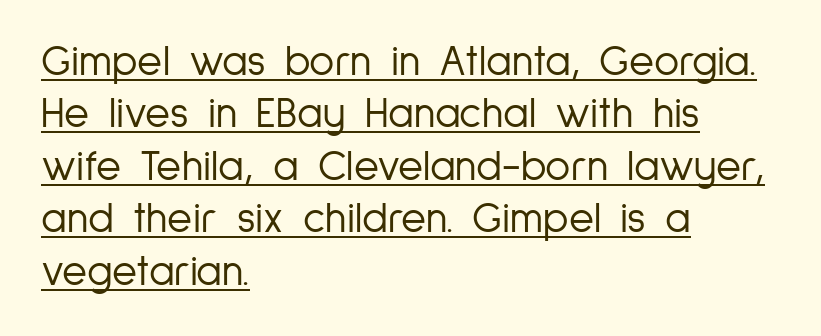
The image shows 43 px light, condensed sans-serif type, upright; set left-aligned, line spacing 1.22x, normal letter spacing, underlined; low stroke contrast and a medium x-height.
